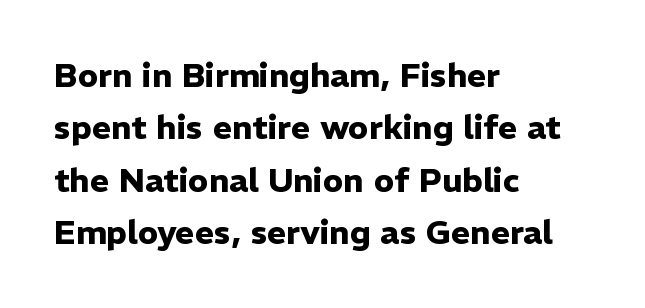
Which margin do the lines hug? The left one — the right edge is uneven. One glance says typical: line gaps are just what's usual. What weight is shown? A full bold with thick strokes. The typeface chosen for these lines omits serifs. This is roman type, the default non-slanted kind. Default kerning and tracking; the words read as compact shapes.
